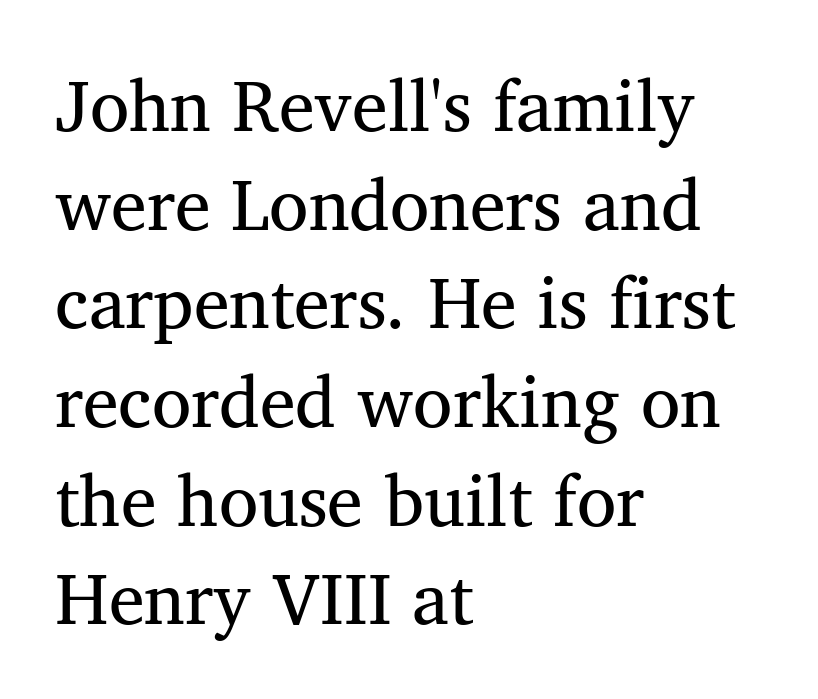
The image shows 72 px regular-weight serif type, upright; set left-aligned, normal line spacing (1.37x), normal letter spacing, not underlined; medium stroke contrast and a medium x-height.
